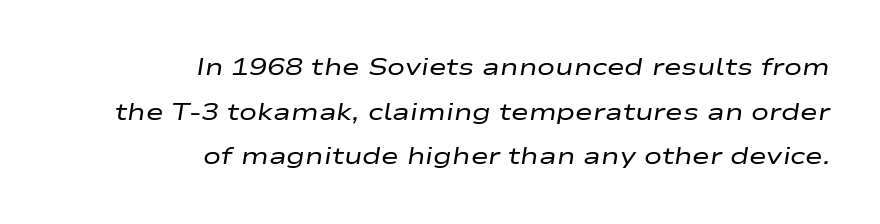
A bare baseline throughout the passage. The whole block is typeset with a tilt. Layout note: lines flush right. Weight: regular or lighter. Words appear dense and cohesive because spacing is normal.
